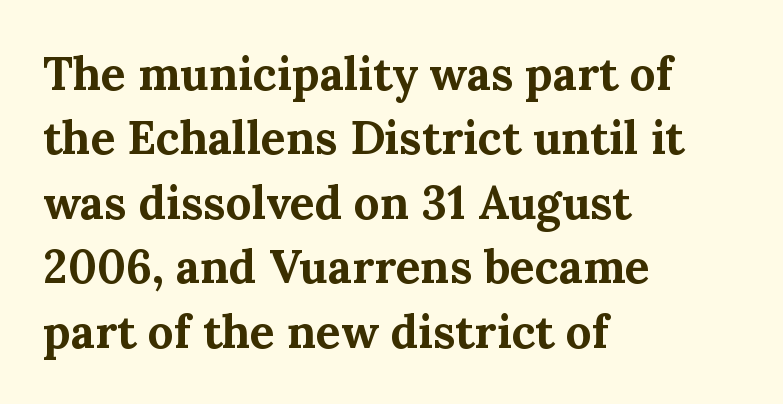
Q: Is the text bold? A: Yes.
Q: Is the text italic (slanted)? A: No, it is upright.
Q: Is the typeface a serif or a sans-serif typeface? A: Serif.
Q: Is the text underlined? A: No.
Q: How is the paragraph aligned? A: Left-aligned.
Q: Is the spacing between letters normal or unusually wide? A: Normal.
Q: Is the spacing between lines tight, normal or loose? A: Normal.
Q: Width (condensed, normal, or wide)? A: Normal.
Q: Stroke contrast? A: Medium.
Q: x-height? A: Medium.
Q: Monospaced? A: No.
